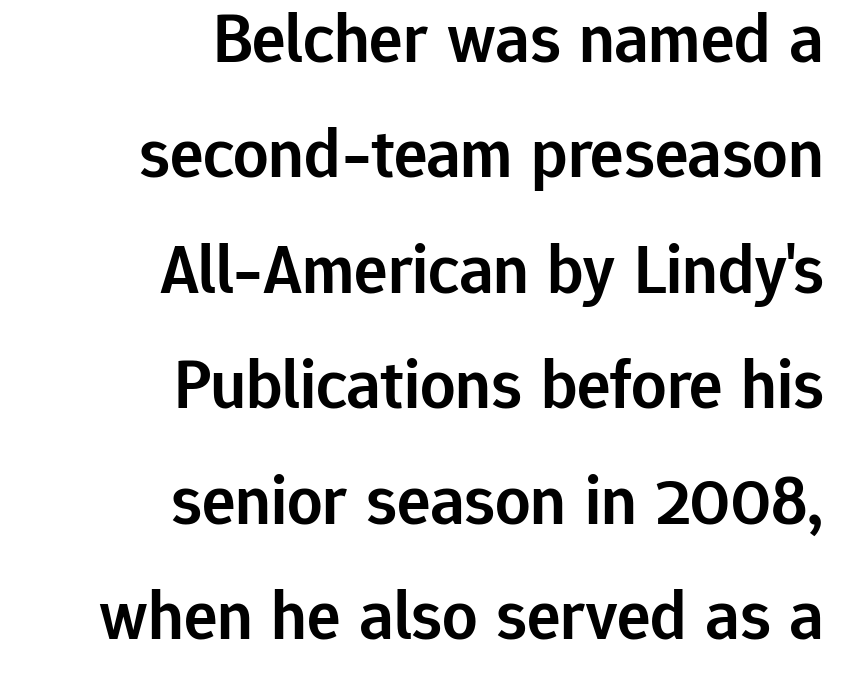
Q: Is the text bold? A: Semi-bold.
Q: Is the text italic (slanted)? A: No, it is upright.
Q: Is the typeface a serif or a sans-serif typeface? A: Sans-serif.
Q: Is the text underlined? A: No.
Q: How is the paragraph aligned? A: Right-aligned.
Q: Is the spacing between letters normal or unusually wide? A: Normal.
Q: Is the spacing between lines tight, normal or loose? A: Normal.
Q: Width (condensed, normal, or wide)? A: Normal.
Q: Stroke contrast? A: Low.
Q: x-height? A: Medium.
Q: Monospaced? A: No.
